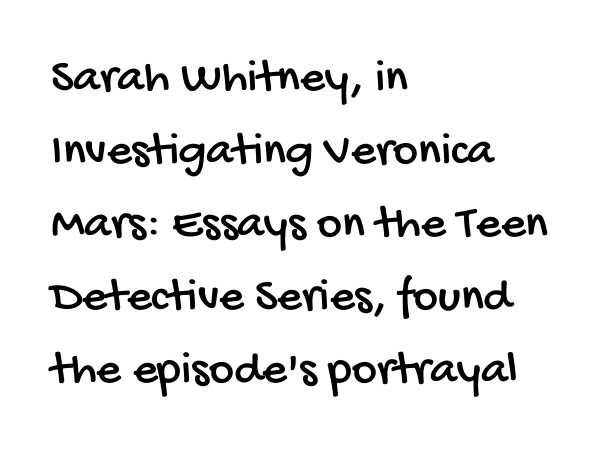
Compared with typical paragraphs, the rows here are spaced about the same. The string is rendered with underlining switched off. This sample is left-justified, so line endings fall wherever the words run out. Here the designer chose a conventional face with non-uniform glyph widths. The letterforms sit shoulder to shoulder at normal distance. This sample uses a sans-serif face.
